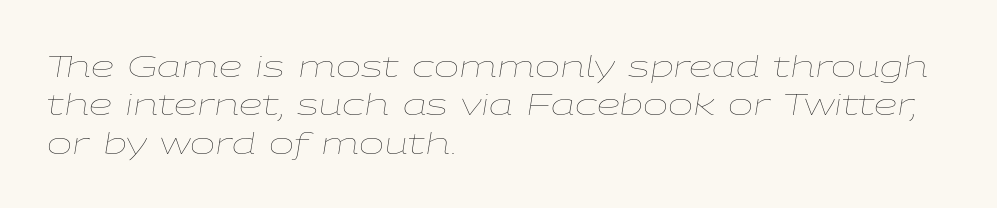
{"italic": "yes", "lean": "right", "slant_degrees": 9, "bold": "no", "weight": "thin", "width": "wide", "stroke_contrast": "low", "x_height": "medium", "monospaced": "no", "underline": "no", "align": "left", "line_spacing": "normal", "line_spacing_ratio": 1.28, "letter_spacing": "normal", "letter_spacing_em": 0.0, "glyph_px": 30}
